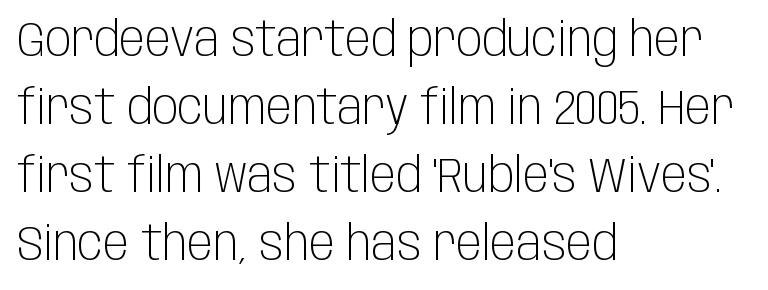
{"serif": "no", "italic": "no", "bold": "no", "weight": "light", "width": "condensed", "stroke_contrast": "low", "x_height": "large", "monospaced": "no", "underline": "no", "align": "left", "line_spacing": "normal", "line_spacing_ratio": 1.42, "letter_spacing": "normal", "letter_spacing_em": 0.0, "glyph_px": 48}
